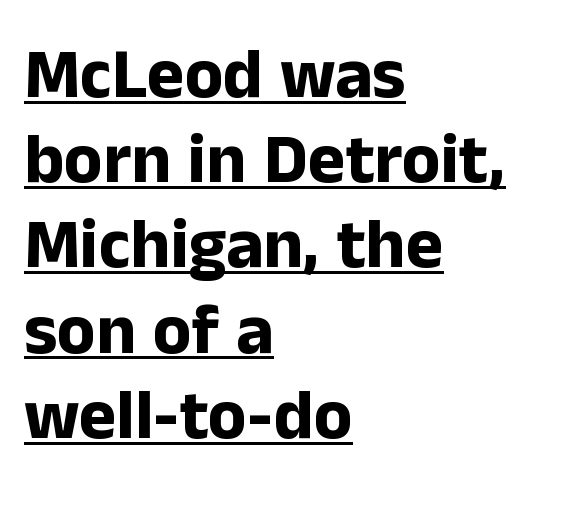
Q: Is the text bold? A: Yes.
Q: Is the text italic (slanted)? A: No, it is upright.
Q: Is the typeface a serif or a sans-serif typeface? A: Sans-serif.
Q: Is the text underlined? A: Yes.
Q: How is the paragraph aligned? A: Left-aligned.
Q: Is the spacing between letters normal or unusually wide? A: Normal.
Q: Width (condensed, normal, or wide)? A: Normal.
Q: Stroke contrast? A: Low.
Q: x-height? A: Medium.
Q: Monospaced? A: No.
